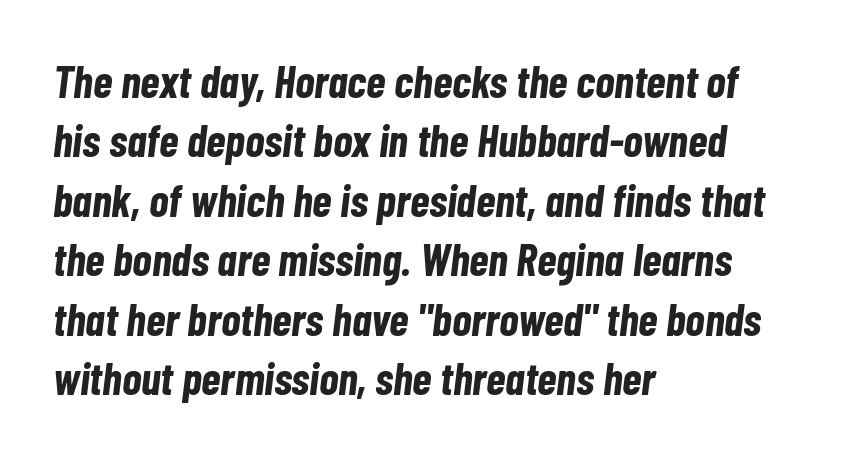
Q: Is the text bold? A: Yes.
Q: Is the text italic (slanted)? A: Yes, it leans right by about 7 degrees.
Q: Is the text underlined? A: No.
Q: How is the paragraph aligned? A: Left-aligned.
Q: Is the spacing between letters normal or unusually wide? A: Normal.
Q: Is the spacing between lines tight, normal or loose? A: Normal.
Q: Width (condensed, normal, or wide)? A: Condensed.
Q: Stroke contrast? A: Low.
Q: x-height? A: Medium.
Q: Monospaced? A: No.
